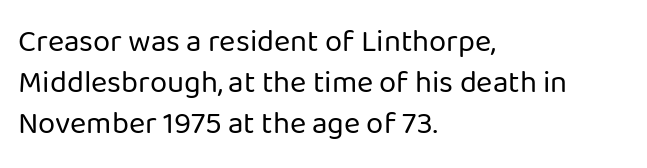
The image shows 31 px regular-weight sans-serif type, upright; set left-aligned, normal line spacing (1.32x), normal letter spacing, not underlined; low stroke contrast and a medium x-height.
